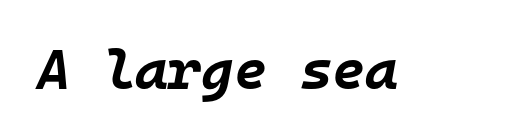
Q: Is the text bold? A: Yes.
Q: Is the text italic (slanted)? A: Yes, it leans right by about 10 degrees.
Q: Is the text underlined? A: No.
Q: Is the spacing between letters normal or unusually wide? A: Normal.
Q: Width (condensed, normal, or wide)? A: Normal.
Q: Stroke contrast? A: Low.
Q: x-height? A: Large.
Q: Monospaced? A: Yes.
